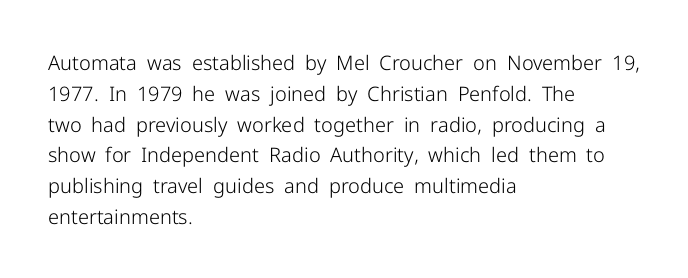
{"italic": "no", "bold": "no", "underline": "no", "align": "left", "line_spacing": "normal", "line_spacing_ratio": 1.54, "letter_spacing": "normal", "letter_spacing_em": 0.0, "glyph_px": 20}
